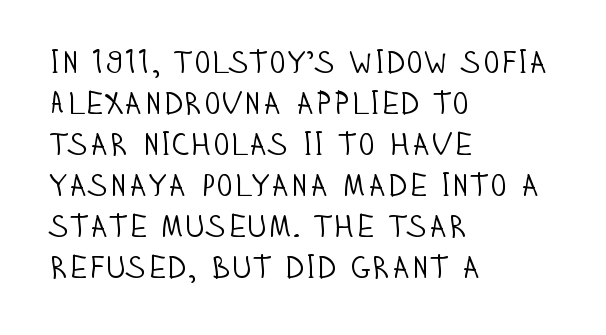
The image shows 32 px light, condensed sans-serif type, upright; set left-aligned, normal line spacing (1.28x), normal letter spacing, not underlined; low stroke contrast and a large x-height.
